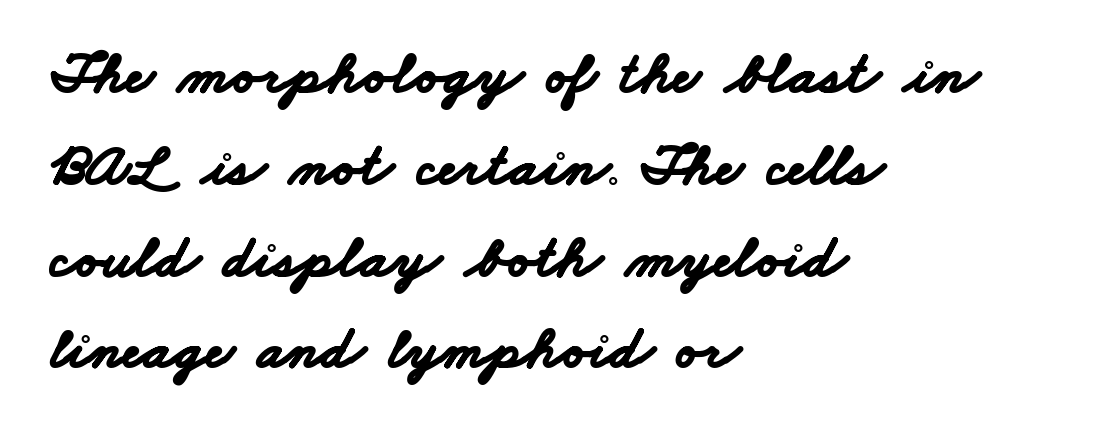
The letters carry no serifs — their stems end cleanly without finishing strokes. The paragraph shown leans on its left margin. Check the space under the baseline: it is left empty. Do the characters align in a grid? No, the font is proportional.
